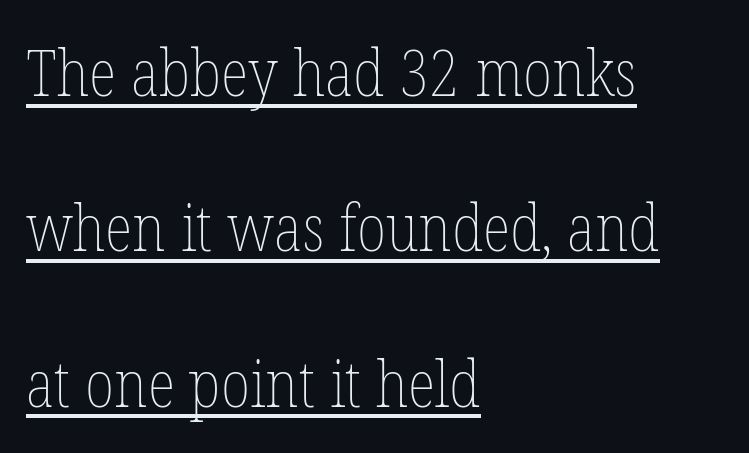
The image shows 65 px thin, condensed type, upright; set left-aligned, loose line spacing (2.39x), normal letter spacing, underlined; low stroke contrast and a medium x-height.
